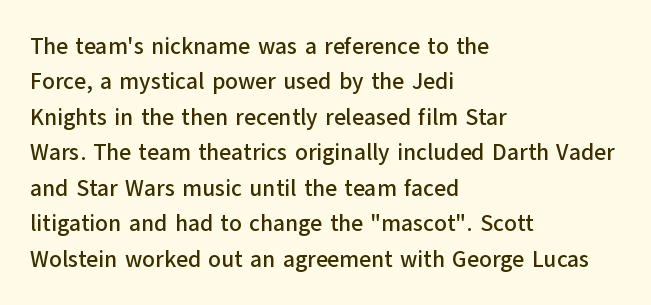
{"italic": "no", "underline": "no", "align": "left", "line_spacing": "normal", "line_spacing_ratio": 1.54, "letter_spacing": "normal", "letter_spacing_em": 0.0, "glyph_px": 23}
